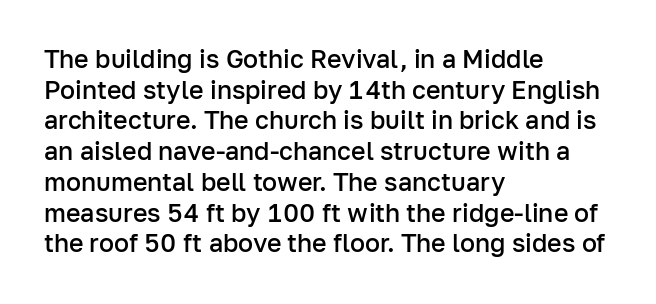
The image shows 25 px text type, upright; set left-aligned, line spacing 1.23x, normal letter spacing, not underlined.
